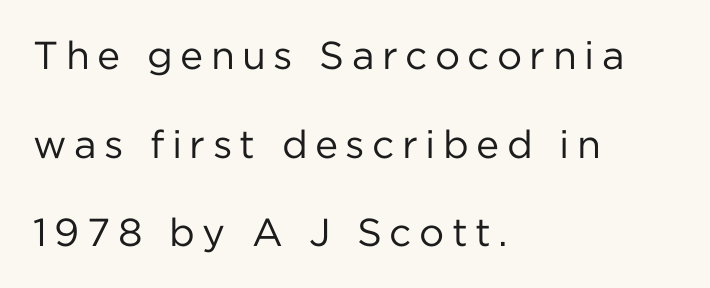
Q: Is the text bold? A: No.
Q: Is the text italic (slanted)? A: No, it is upright.
Q: Is the typeface a serif or a sans-serif typeface? A: Sans-serif.
Q: Is the text underlined? A: No.
Q: How is the paragraph aligned? A: Left-aligned.
Q: Is the spacing between lines tight, normal or loose? A: Loose.
Q: Width (condensed, normal, or wide)? A: Normal.
Q: Stroke contrast? A: Low.
Q: x-height? A: Medium.
Q: Monospaced? A: No.
